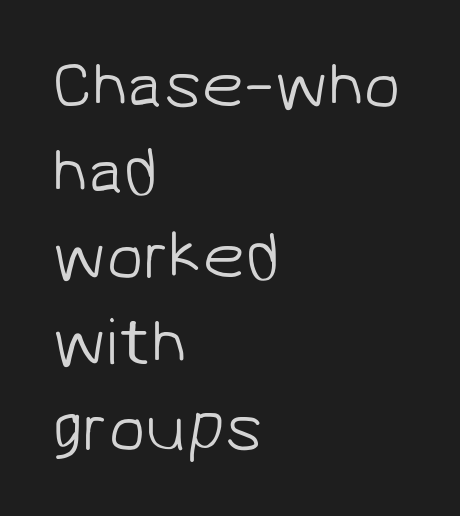
Q: Is the text bold? A: No.
Q: Is the typeface a serif or a sans-serif typeface? A: Sans-serif.
Q: Is the text underlined? A: No.
Q: How is the paragraph aligned? A: Left-aligned.
Q: Is the spacing between letters normal or unusually wide? A: Normal.
Q: Is the spacing between lines tight, normal or loose? A: Normal.
Q: Width (condensed, normal, or wide)? A: Normal.
Q: Stroke contrast? A: Low.
Q: x-height? A: Medium.
Q: Monospaced? A: No.
